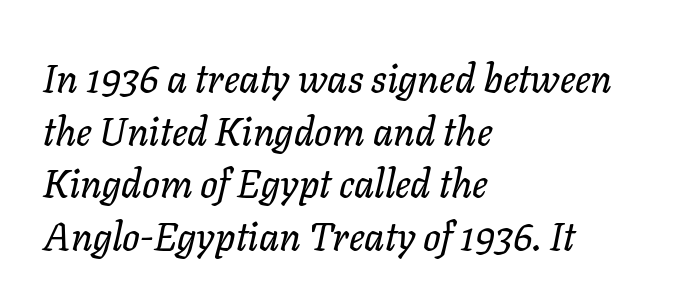
The image shows 39 px text type, italic (leaning right); set left-aligned, normal line spacing (1.35x), normal letter spacing, not underlined; low stroke contrast and a medium x-height.
